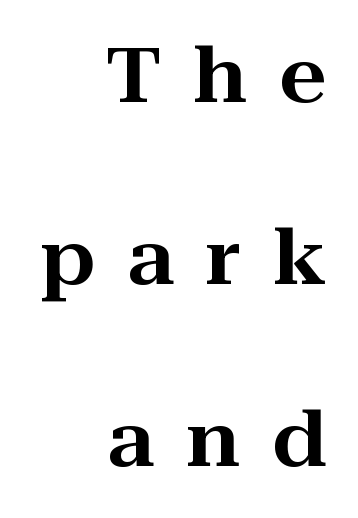
{"serif": "yes", "italic": "no", "width": "wide", "stroke_contrast": "high", "x_height": "medium", "monospaced": "no", "underline": "no", "align": "right", "line_spacing": "loose", "line_spacing_ratio": 2.43, "letter_spacing": "wide", "letter_spacing_em": 0.42, "glyph_px": 75}
